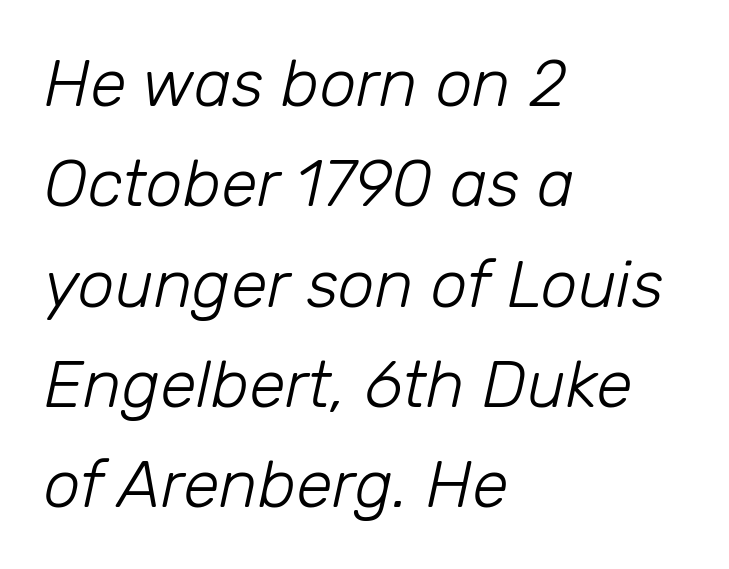
{"italic": "yes", "lean": "right", "slant_degrees": 12, "bold": "no", "weight": "light", "width": "normal", "stroke_contrast": "low", "x_height": "medium", "monospaced": "no", "underline": "no", "align": "left", "line_spacing": "normal", "line_spacing_ratio": 1.52, "letter_spacing": "normal", "letter_spacing_em": 0.0, "glyph_px": 66}
